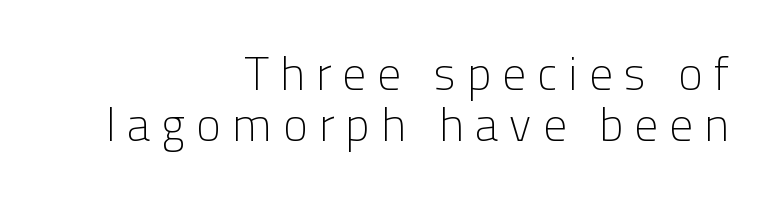
The image shows 47 px light sans-serif type, upright; set right-aligned, tight line spacing (1.09x), unusually wide letter spacing (+0.24 em), not underlined; low stroke contrast and a medium x-height.
